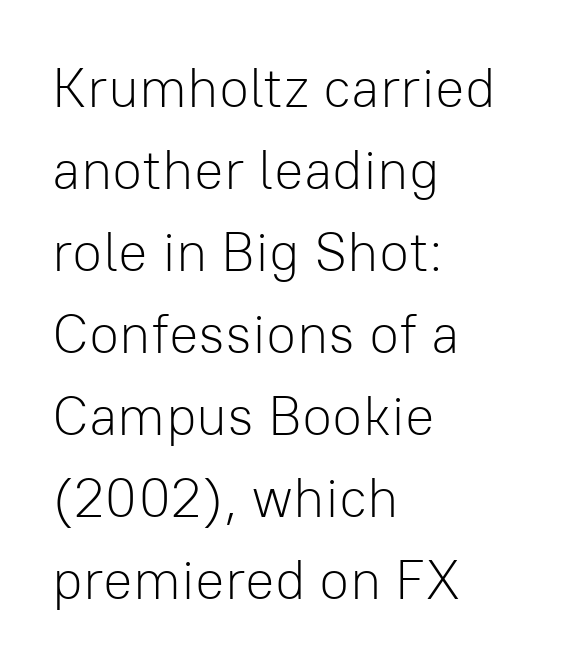
{"serif": "no", "italic": "no", "bold": "no", "weight": "light", "width": "normal", "stroke_contrast": "low", "x_height": "medium", "monospaced": "no", "underline": "no", "align": "left", "line_spacing": "normal", "line_spacing_ratio": 1.49, "letter_spacing": "normal", "letter_spacing_em": 0.0, "glyph_px": 55}
